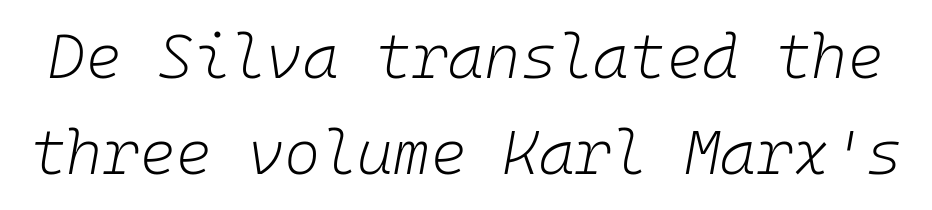
Q: Is the text bold? A: No.
Q: Is the text italic (slanted)? A: Yes, it leans right by about 10 degrees.
Q: Is the text underlined? A: No.
Q: Is the spacing between letters normal or unusually wide? A: Normal.
Q: Is the spacing between lines tight, normal or loose? A: Normal.
Q: Width (condensed, normal, or wide)? A: Normal.
Q: Stroke contrast? A: Low.
Q: x-height? A: Medium.
Q: Monospaced? A: Yes.
